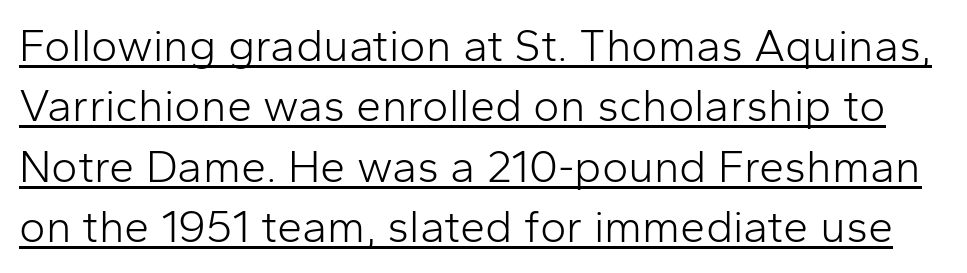
Q: Is the text bold? A: No.
Q: Is the text italic (slanted)? A: No, it is upright.
Q: Is the typeface a serif or a sans-serif typeface? A: Sans-serif.
Q: Is the text underlined? A: Yes.
Q: Is the spacing between letters normal or unusually wide? A: Normal.
Q: Is the spacing between lines tight, normal or loose? A: Normal.
Q: Width (condensed, normal, or wide)? A: Normal.
Q: Stroke contrast? A: Low.
Q: x-height? A: Medium.
Q: Monospaced? A: No.
